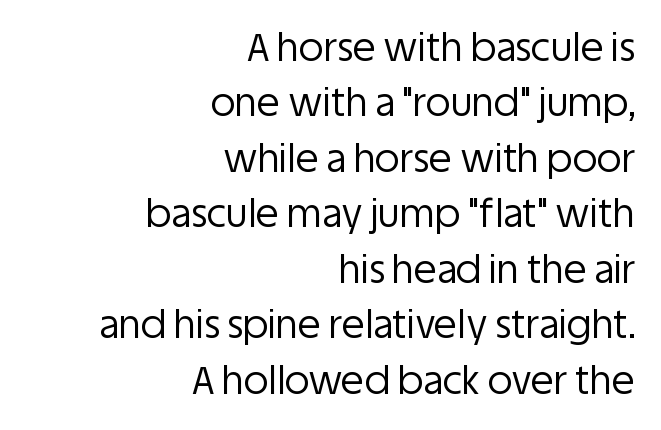
{"serif": "no", "italic": "no", "bold": "no", "weight": "regular", "width": "normal", "stroke_contrast": "low", "x_height": "large", "monospaced": "no", "underline": "no", "align": "right", "line_spacing": "normal", "line_spacing_ratio": 1.46, "letter_spacing": "normal", "letter_spacing_em": 0.0, "glyph_px": 38}
